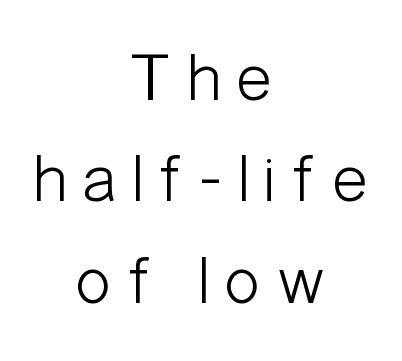
The image shows 68 px light, condensed sans-serif type, upright; set centered, normal line spacing (1.49x), unusually wide letter spacing (+0.22 em), not underlined; low stroke contrast and a medium x-height.
